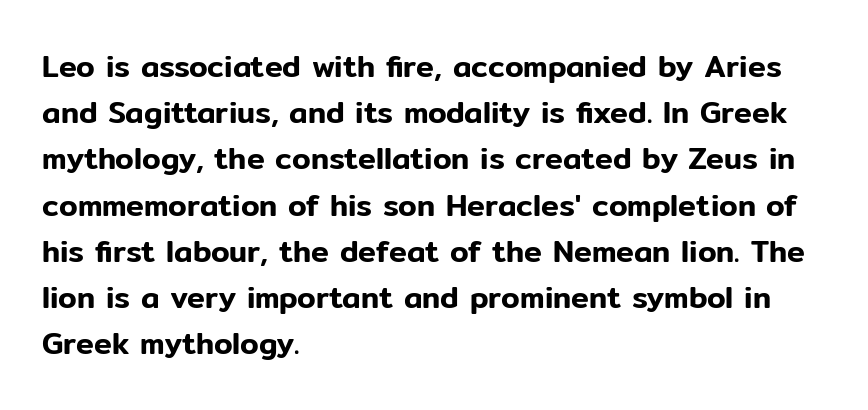
The designer left line spacing at the default. A sans-serif font was chosen for this passage. The lettering stays uniformly vertical, giving the passage a roman look. Type without underlining. Visually the block forms a straight wall on the left and a jagged coastline on the right.
